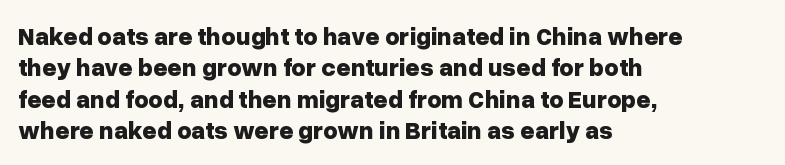
Q: Is the text bold? A: Yes.
Q: Is the text italic (slanted)? A: No, it is upright.
Q: Is the text underlined? A: No.
Q: How is the paragraph aligned? A: Left-aligned.
Q: Is the spacing between letters normal or unusually wide? A: Normal.
Q: Is the spacing between lines tight, normal or loose? A: Normal.
